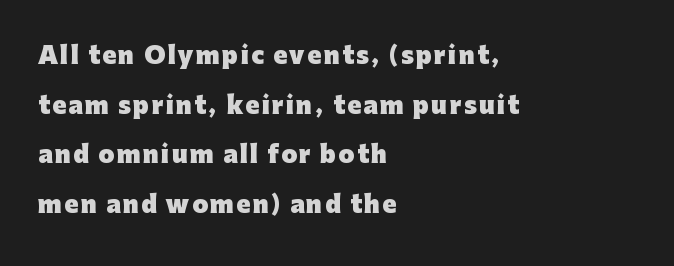
The image shows 23 px bold type, upright; set left-aligned, loose line spacing (2.16x), not underlined.
